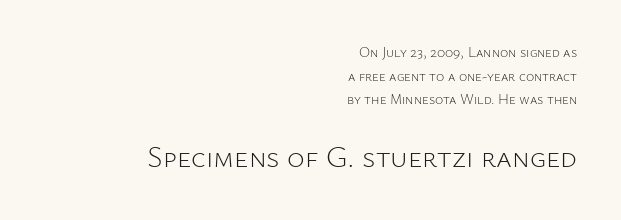
The image shows 30 px light sans-serif type, upright; set right-aligned, normal line spacing (1.69x), normal letter spacing, not underlined; the second (bottom) block is 2.14x larger; low stroke contrast and a medium x-height.
